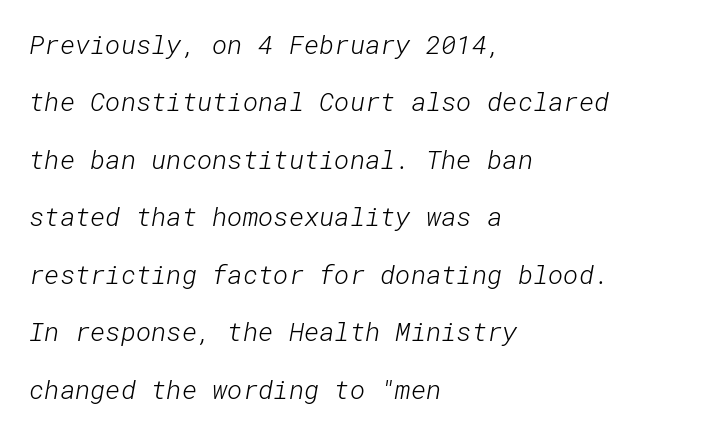
The vertical gap from one line to the next is large. Unmarked baselines from the first word to the last. Line beginnings align vertically; line endings do not. The letterforms sit at book weight or below.
